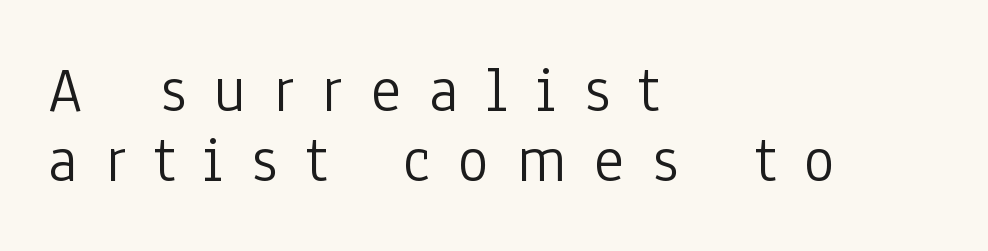
The image shows 65 px light, condensed sans-serif type, upright; set left-aligned, tight line spacing (1.07x), unusually wide letter spacing (+0.43 em), not underlined; low stroke contrast and a medium x-height.
